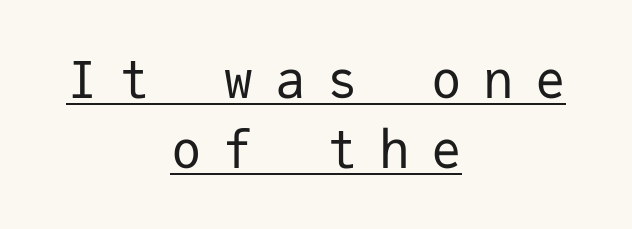
Q: Is the text bold? A: No.
Q: Is the text italic (slanted)? A: No, it is upright.
Q: Is the typeface a serif or a sans-serif typeface? A: Sans-serif.
Q: Is the text underlined? A: Yes.
Q: How is the paragraph aligned? A: Centered.
Q: Is the spacing between letters normal or unusually wide? A: Unusually wide.
Q: Is the spacing between lines tight, normal or loose? A: Normal.
Q: Width (condensed, normal, or wide)? A: Normal.
Q: Stroke contrast? A: Low.
Q: x-height? A: Medium.
Q: Monospaced? A: Yes.
